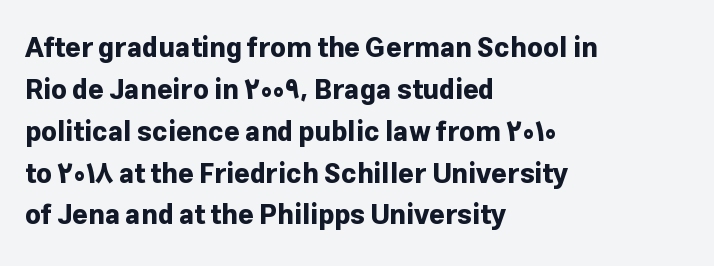
The image shows 27 px bold type, upright; set left-aligned, normal line spacing (1.55x), normal letter spacing, not underlined.
